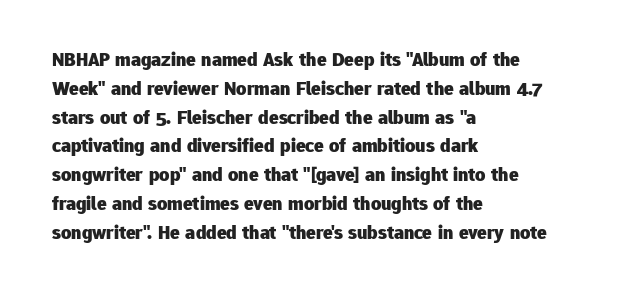
{"italic": "no", "bold": "yes", "underline": "no", "align": "left", "line_spacing": "normal", "line_spacing_ratio": 1.44, "letter_spacing": "normal", "letter_spacing_em": 0.0, "glyph_px": 20}
